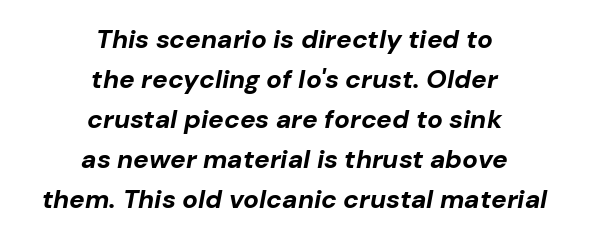
{"italic": "yes", "lean": "right", "slant_degrees": 10, "bold": "yes", "underline": "no", "align": "center", "line_spacing": "normal", "line_spacing_ratio": 1.54, "letter_spacing": "normal", "letter_spacing_em": 0.0, "glyph_px": 26}
